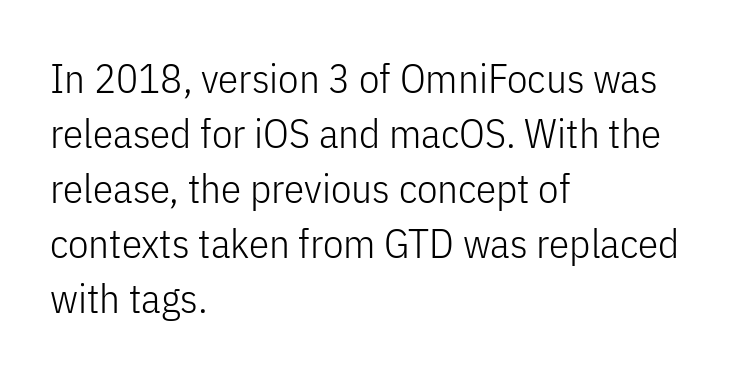
The image shows 41 px light, condensed sans-serif type, upright; set left-aligned, normal line spacing (1.34x), normal letter spacing, not underlined; low stroke contrast and a medium x-height.
